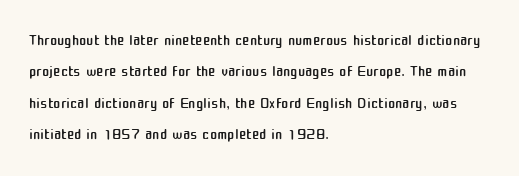
The line-height multiplier appears to be the usual default. The ragged edge is on the right, which tells us the setting is flush left. A typesetter would mark this as roman, not italic. This sample uses plain, unmodified letter spacing. No letter is thick-stroked: the sample isn't bold.
